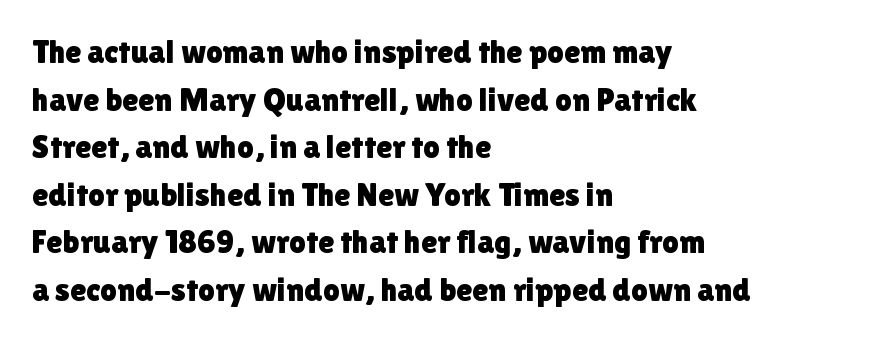
{"serif": "no", "italic": "no", "width": "normal", "x_height": "medium", "monospaced": "no", "underline": "no", "align": "left", "line_spacing": "normal", "line_spacing_ratio": 1.44, "letter_spacing": "normal", "letter_spacing_em": 0.0, "glyph_px": 33}
